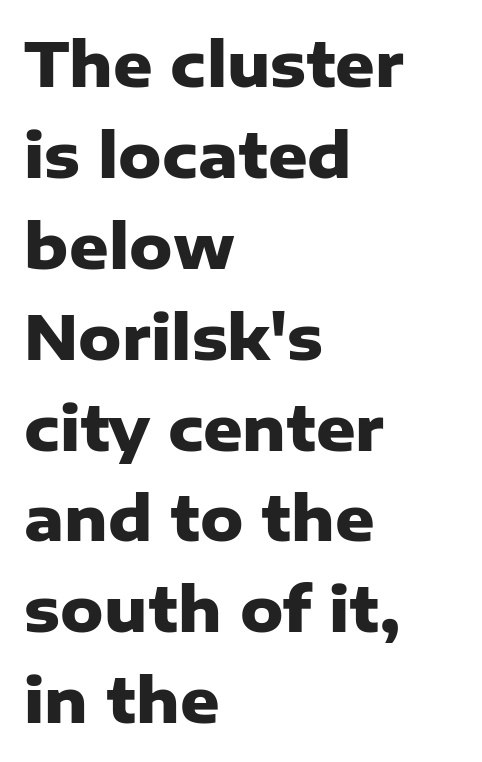
These lines are composed in type without serifs. Layout note: lines flush left. A typesetter would call this proportional, since set widths differ per character. These lines sit exactly where default settings would place them.
